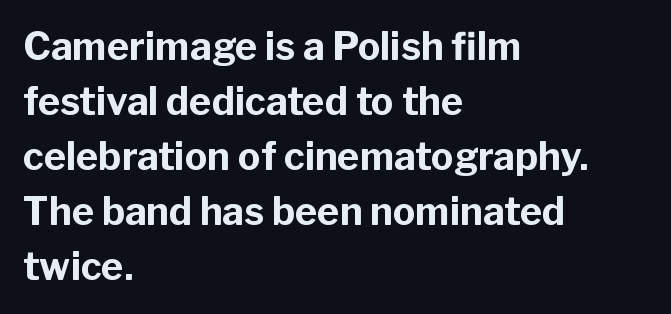
Q: Is the text bold? A: Yes.
Q: Is the text italic (slanted)? A: No, it is upright.
Q: Is the typeface a serif or a sans-serif typeface? A: Sans-serif.
Q: Is the text underlined? A: No.
Q: How is the paragraph aligned? A: Left-aligned.
Q: Is the spacing between letters normal or unusually wide? A: Normal.
Q: Is the spacing between lines tight, normal or loose? A: Normal.
Q: Width (condensed, normal, or wide)? A: Normal.
Q: Stroke contrast? A: Low.
Q: x-height? A: Medium.
Q: Monospaced? A: No.
